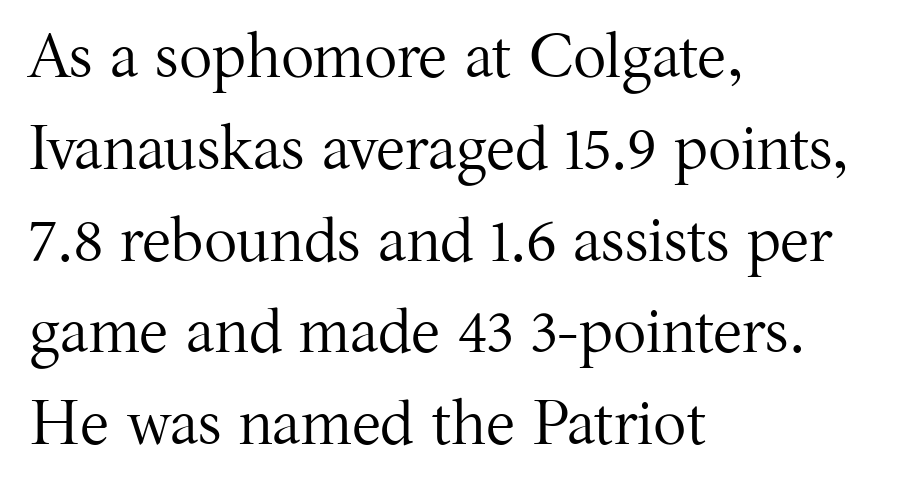
Q: Is the text bold? A: No.
Q: Is the text italic (slanted)? A: No, it is upright.
Q: Is the typeface a serif or a sans-serif typeface? A: Serif.
Q: Is the text underlined? A: No.
Q: How is the paragraph aligned? A: Left-aligned.
Q: Is the spacing between letters normal or unusually wide? A: Normal.
Q: Is the spacing between lines tight, normal or loose? A: Normal.
Q: Width (condensed, normal, or wide)? A: Normal.
Q: Stroke contrast? A: Medium.
Q: x-height? A: Medium.
Q: Monospaced? A: No.
